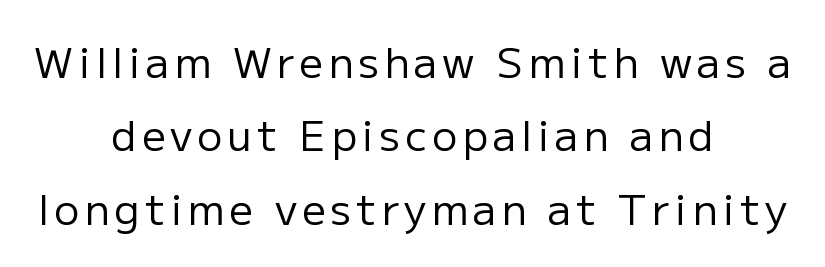
{"serif": "no", "italic": "no", "bold": "no", "weight": "regular", "width": "normal", "stroke_contrast": "low", "x_height": "medium", "monospaced": "no", "underline": "no", "align": "center", "line_spacing_ratio": 1.75, "glyph_px": 42}
